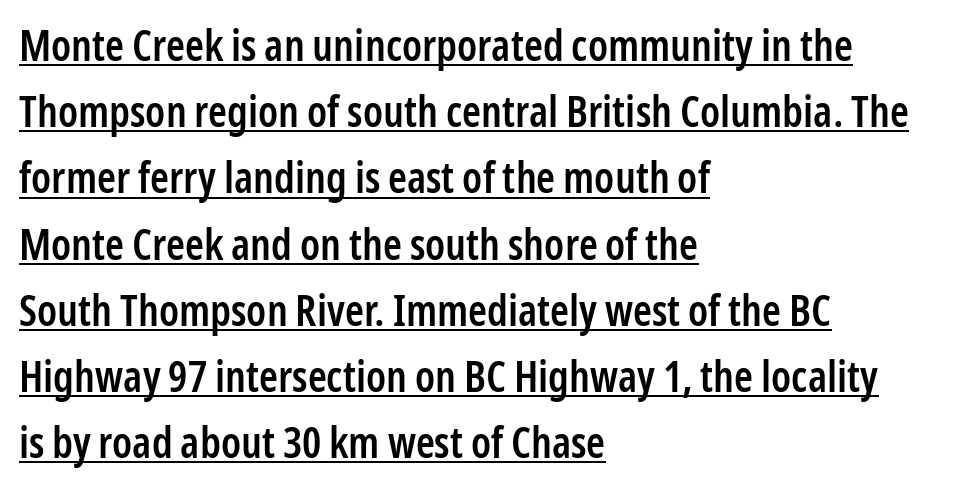
Q: Is the text bold? A: Semi-bold.
Q: Is the text italic (slanted)? A: No, it is upright.
Q: Is the typeface a serif or a sans-serif typeface? A: Sans-serif.
Q: Is the text underlined? A: Yes.
Q: How is the paragraph aligned? A: Left-aligned.
Q: Is the spacing between letters normal or unusually wide? A: Normal.
Q: Is the spacing between lines tight, normal or loose? A: Normal.
Q: Width (condensed, normal, or wide)? A: Condensed.
Q: Stroke contrast? A: Low.
Q: x-height? A: Medium.
Q: Monospaced? A: No.
